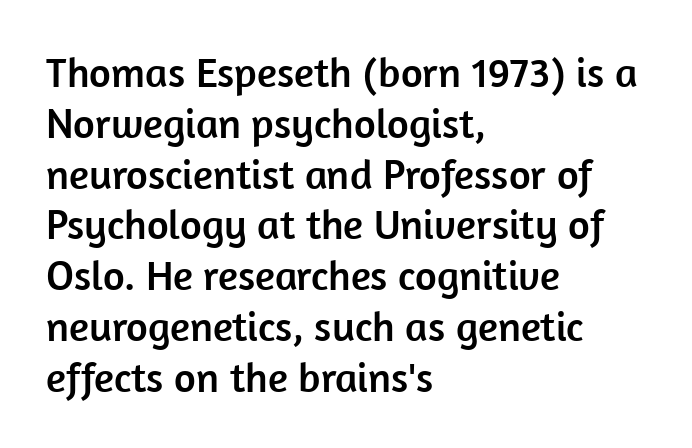
The image shows 42 px sans-serif type, upright; set left-aligned, line spacing 1.21x, normal letter spacing, not underlined; low stroke contrast and a medium x-height.
